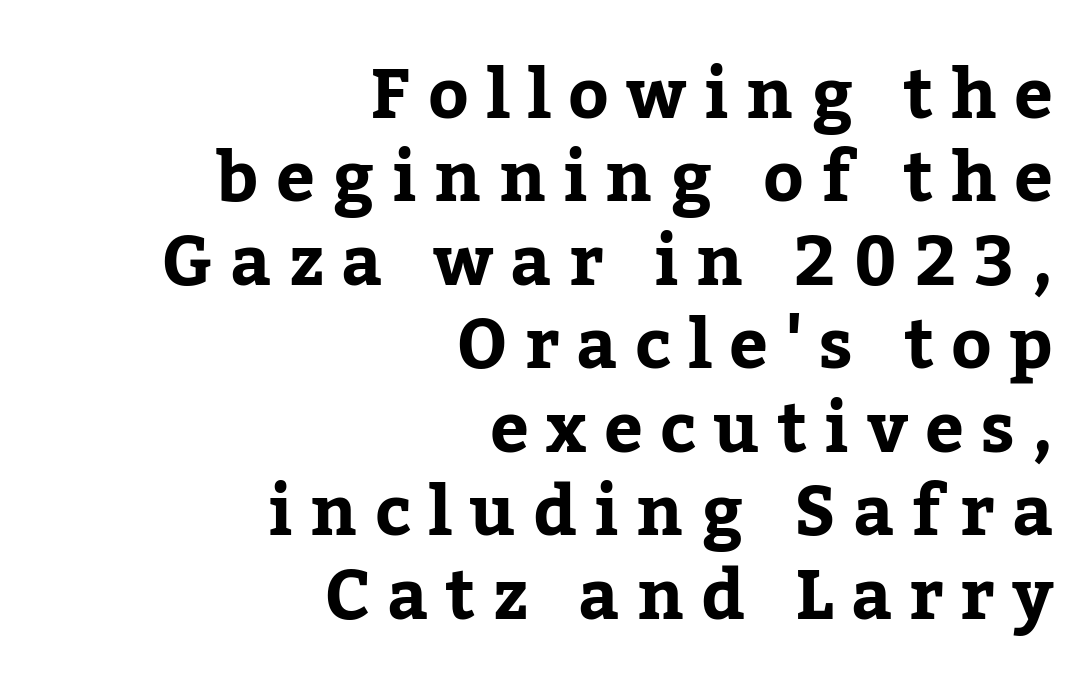
Q: Is the text bold? A: Yes.
Q: Is the text italic (slanted)? A: No, it is upright.
Q: Is the typeface a serif or a sans-serif typeface? A: Serif.
Q: Is the text underlined? A: No.
Q: How is the paragraph aligned? A: Right-aligned.
Q: Is the spacing between letters normal or unusually wide? A: Unusually wide.
Q: Width (condensed, normal, or wide)? A: Normal.
Q: Stroke contrast? A: Low.
Q: x-height? A: Medium.
Q: Monospaced? A: No.
